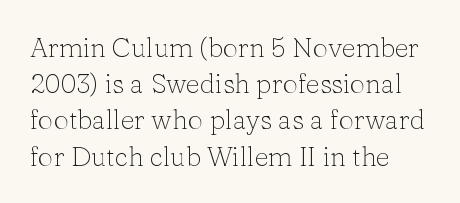
The strokes carry an ordinary text weight at most. Teacher's note: observe the even left margin — that is flush-left alignment. The lines sit at an ordinary, default distance from one another. Does extra space separate the letters? No, they use regular spacing. Posture: vertical. The specimen omits any rule beneath the text block's lines.
